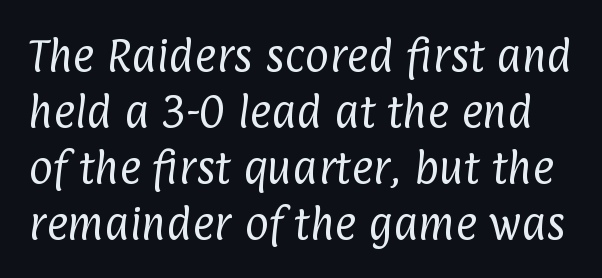
{"serif": "no", "bold": "no", "weight": "regular", "width": "condensed", "stroke_contrast": "low", "x_height": "medium", "monospaced": "no", "underline": "no", "line_spacing": "normal", "line_spacing_ratio": 1.51, "letter_spacing": "normal", "letter_spacing_em": 0.0, "glyph_px": 37}
